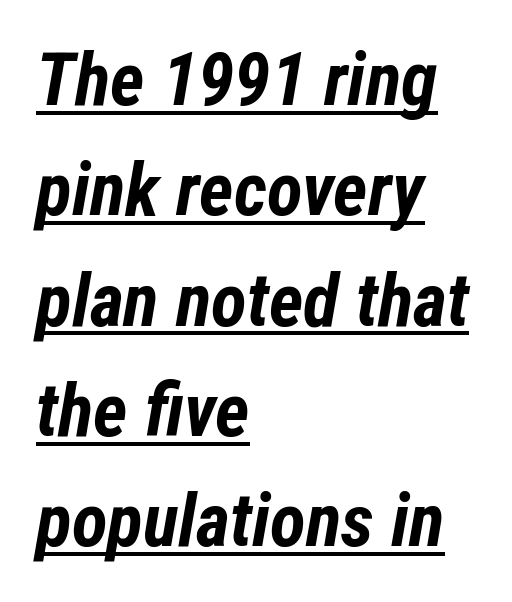
{"italic": "yes", "lean": "right", "slant_degrees": 12, "bold": "yes", "weight": "bold", "width": "condensed", "stroke_contrast": "low", "x_height": "medium", "monospaced": "no", "underline": "yes", "align": "left", "line_spacing": "normal", "line_spacing_ratio": 1.49, "letter_spacing": "normal", "letter_spacing_em": 0.0, "glyph_px": 74}
